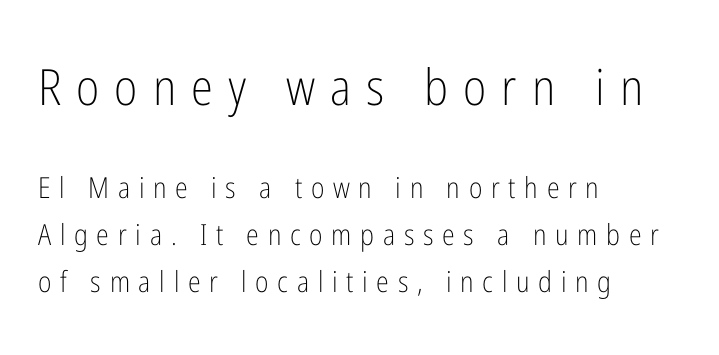
Q: Is the text bold? A: No.
Q: Is the text italic (slanted)? A: No, it is upright.
Q: Is the typeface a serif or a sans-serif typeface? A: Sans-serif.
Q: Is the text underlined? A: No.
Q: How is the paragraph aligned? A: Left-aligned.
Q: Is the spacing between letters normal or unusually wide? A: Unusually wide.
Q: Is the spacing between lines tight, normal or loose? A: Normal.
Q: Which block of text is set in a larger size, the first (top) or the second (bottom)? A: The first (top) one.
Q: Width (condensed, normal, or wide)? A: Condensed.
Q: Stroke contrast? A: Low.
Q: x-height? A: Medium.
Q: Monospaced? A: No.
